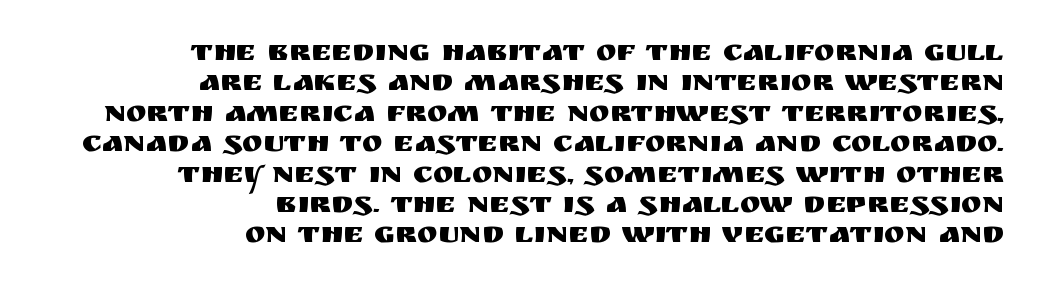
Q: Is the text italic (slanted)? A: No, it is upright.
Q: Is the typeface a serif or a sans-serif typeface? A: Sans-serif.
Q: Is the text underlined? A: No.
Q: How is the paragraph aligned? A: Right-aligned.
Q: Is the spacing between letters normal or unusually wide? A: Normal.
Q: Is the spacing between lines tight, normal or loose? A: Tight.
Q: Width (condensed, normal, or wide)? A: Normal.
Q: Stroke contrast? A: Medium.
Q: x-height? A: Large.
Q: Monospaced? A: No.
